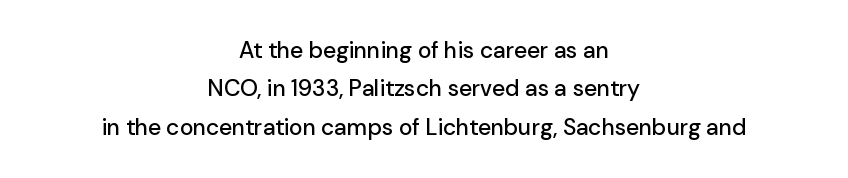
Q: Is the text italic (slanted)? A: No, it is upright.
Q: Is the text underlined? A: No.
Q: How is the paragraph aligned? A: Centered.
Q: Is the spacing between letters normal or unusually wide? A: Normal.
Q: Is the spacing between lines tight, normal or loose? A: Normal.
